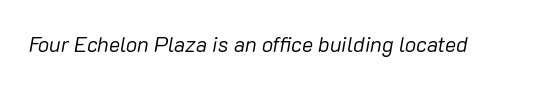
{"italic": "yes", "lean": "right", "slant_degrees": 10, "bold": "no", "underline": "no", "letter_spacing": "normal", "letter_spacing_em": 0.0, "glyph_px": 21}
